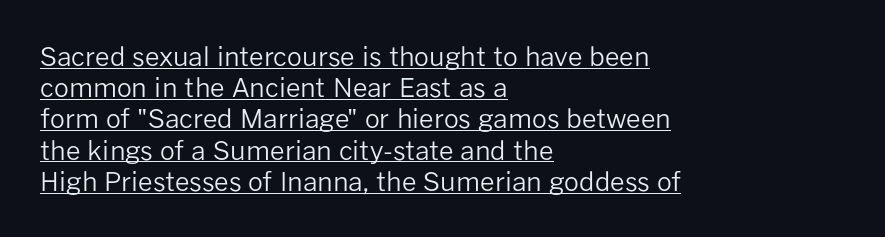
The paragraph shown leans on its left margin. Nobody touched the tracking dial on this one. The lettering stays uniformly vertical, giving the passage a roman look. The strokes are not fattened; the text isn't bold. Students, observe the line beneath the letters — that is underlining.
